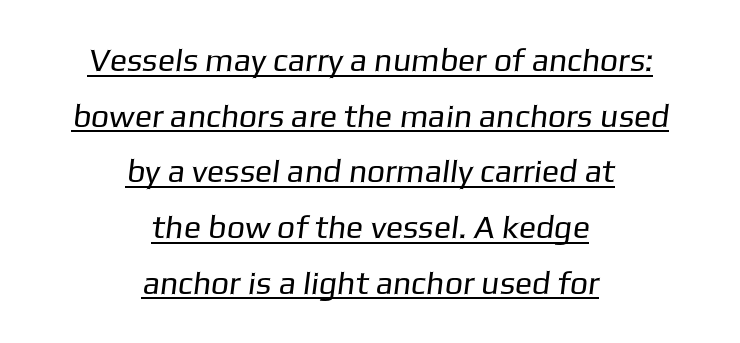
The face used here is rendered with its standard letterfit. Check the space under the baseline: a stroke is drawn there. The characters display no serif detailing; their extremities are plain. Casual observation: everything's sitting right in the middle.
